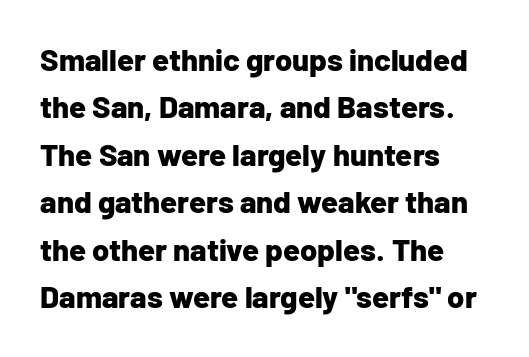
{"serif": "no", "italic": "no", "bold": "yes", "weight": "bold", "width": "normal", "stroke_contrast": "low", "x_height": "medium", "monospaced": "no", "underline": "no", "align": "left", "line_spacing": "normal", "line_spacing_ratio": 1.53, "letter_spacing": "normal", "letter_spacing_em": 0.0, "glyph_px": 31}
